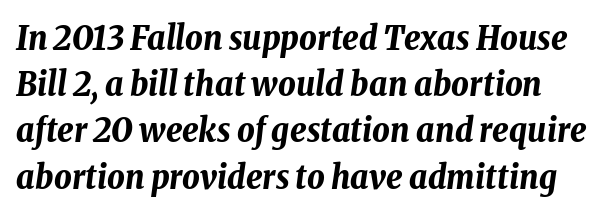
An italicized treatment has been applied to the whole sample. This rendering features lettering with no underline. Looks like regular typesetting: each glyph gets only the width it needs. A dark, heavy texture on the line: the type is bold.
